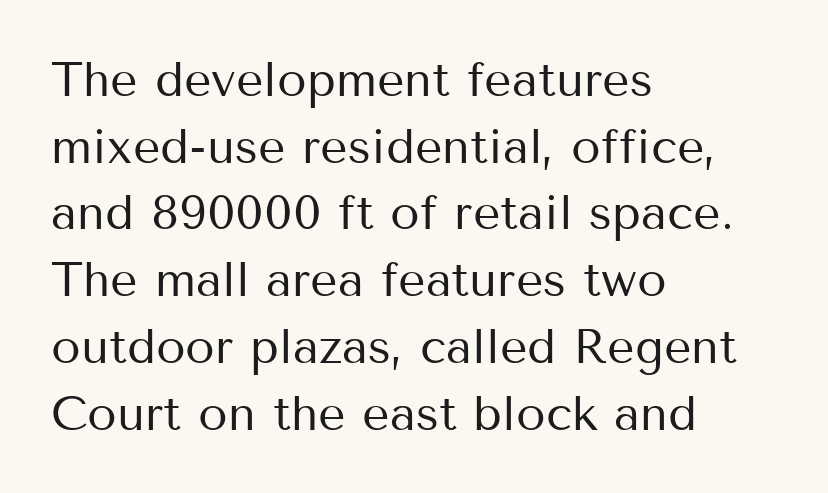
Q: Is the text bold? A: No.
Q: Is the text italic (slanted)? A: No, it is upright.
Q: Is the typeface a serif or a sans-serif typeface? A: Sans-serif.
Q: Is the text underlined? A: No.
Q: How is the paragraph aligned? A: Left-aligned.
Q: Is the spacing between letters normal or unusually wide? A: Normal.
Q: Is the spacing between lines tight, normal or loose? A: Normal.
Q: Width (condensed, normal, or wide)? A: Normal.
Q: Stroke contrast? A: Medium.
Q: x-height? A: Medium.
Q: Monospaced? A: No.
